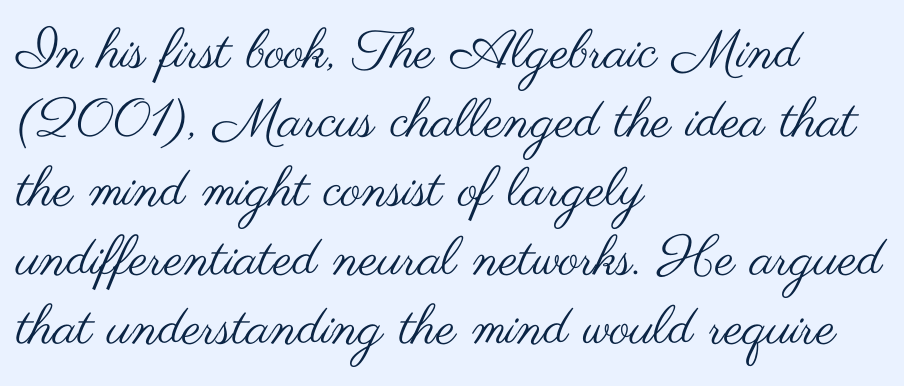
Q: Is the text bold? A: No.
Q: Is the text italic (slanted)? A: Yes.
Q: Is the typeface a serif or a sans-serif typeface? A: Sans-serif.
Q: Is the text underlined? A: No.
Q: How is the paragraph aligned? A: Left-aligned.
Q: Is the spacing between letters normal or unusually wide? A: Normal.
Q: Is the spacing between lines tight, normal or loose? A: Normal.
Q: Width (condensed, normal, or wide)? A: Wide.
Q: Stroke contrast? A: Medium.
Q: x-height? A: Small.
Q: Monospaced? A: No.
